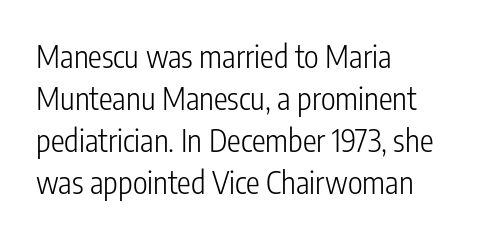
{"serif": "no", "italic": "no", "bold": "no", "weight": "light", "width": "condensed", "stroke_contrast": "low", "x_height": "medium", "monospaced": "no", "underline": "no", "align": "left", "line_spacing": "normal", "line_spacing_ratio": 1.35, "letter_spacing": "normal", "letter_spacing_em": 0.0, "glyph_px": 31}
